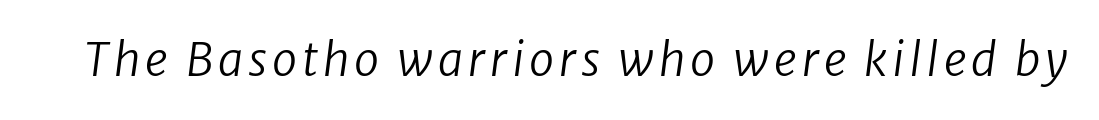
The image shows 45 px regular-weight sans-serif type; set not underlined; low stroke contrast and a medium x-height.
